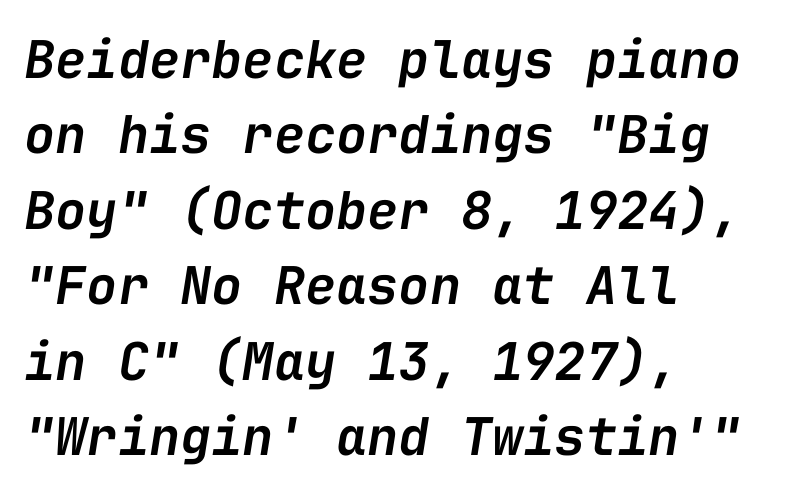
{"italic": "yes", "lean": "right", "slant_degrees": 9, "bold": "semi", "weight": "semibold", "width": "normal", "stroke_contrast": "low", "x_height": "medium", "monospaced": "yes", "underline": "no", "align": "left", "line_spacing": "normal", "line_spacing_ratio": 1.45, "letter_spacing": "normal", "letter_spacing_em": 0.0, "glyph_px": 52}
